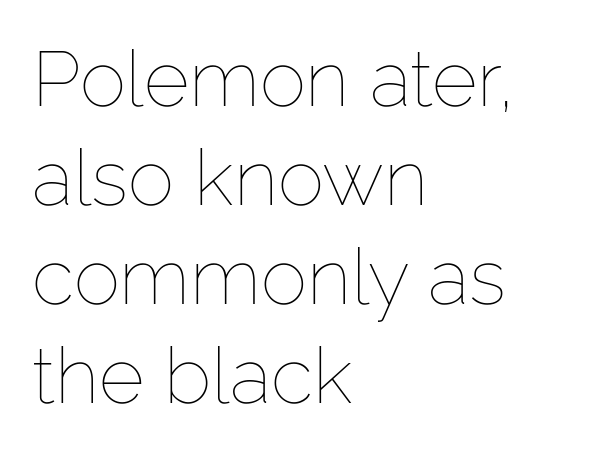
Compared with typical body copy, the letter spacing here is the same. One glance says typical: line gaps are just what's usual. These glyphs show unthickened strokes, regular width or finer. This rendering features lettering with no underline. The rendering anchors every line to the left-hand side. The axis of the letterforms is exactly vertical.
